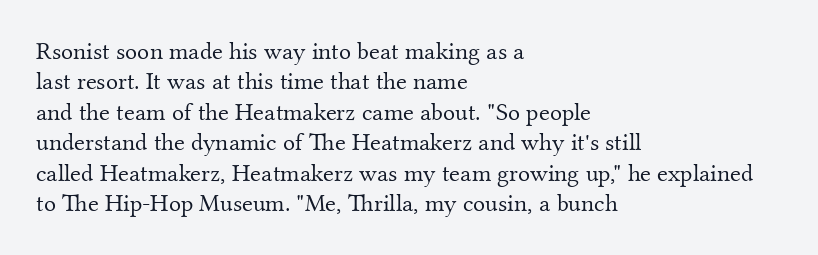
Q: Is the text bold? A: No.
Q: Is the text italic (slanted)? A: No, it is upright.
Q: Is the text underlined? A: No.
Q: How is the paragraph aligned? A: Left-aligned.
Q: Is the spacing between letters normal or unusually wide? A: Normal.
